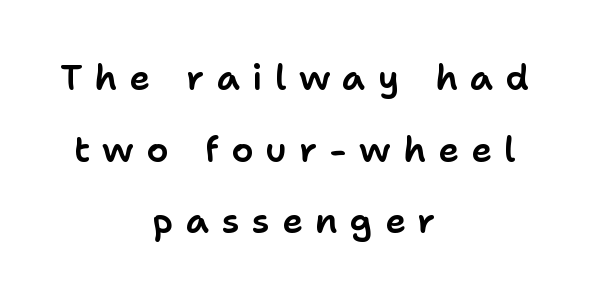
The image shows 35 px sans-serif type, upright; set centered, loose line spacing (2.05x), unusually wide letter spacing (+0.35 em), not underlined; low stroke contrast and a medium x-height.
